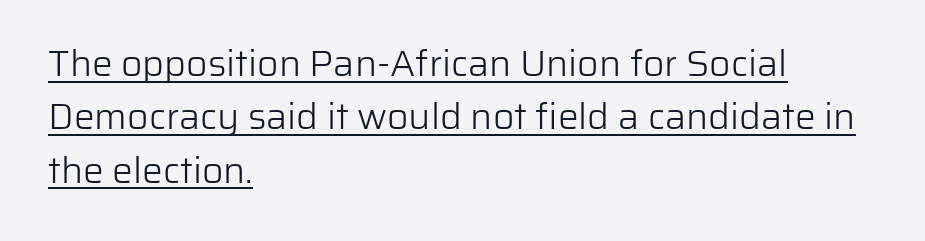
A typesetter would call this leading conventional body-copy spacing. This sample uses a sans-serif face. Like a heading marked for emphasis, these lines bear an underscore. Notice how the stems are strictly vertical — no italics here.
